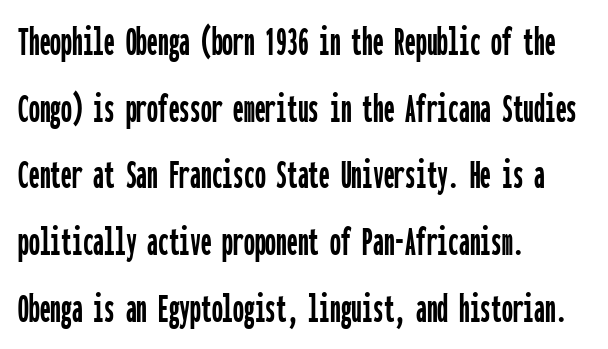
{"serif": "no", "italic": "no", "width": "condensed", "stroke_contrast": "low", "x_height": "medium", "monospaced": "yes", "underline": "no", "align": "left", "line_spacing": "normal", "line_spacing_ratio": 1.55, "letter_spacing": "normal", "letter_spacing_em": 0.0, "glyph_px": 43}
